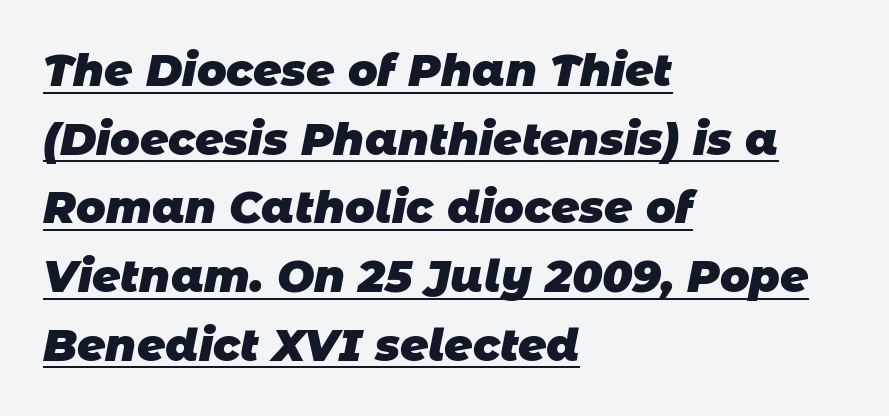
Q: Is the text bold? A: Yes.
Q: Is the typeface a serif or a sans-serif typeface? A: Sans-serif.
Q: Is the text underlined? A: Yes.
Q: How is the paragraph aligned? A: Left-aligned.
Q: Is the spacing between letters normal or unusually wide? A: Normal.
Q: Is the spacing between lines tight, normal or loose? A: Normal.
Q: Width (condensed, normal, or wide)? A: Normal.
Q: Stroke contrast? A: Low.
Q: x-height? A: Large.
Q: Monospaced? A: No.
